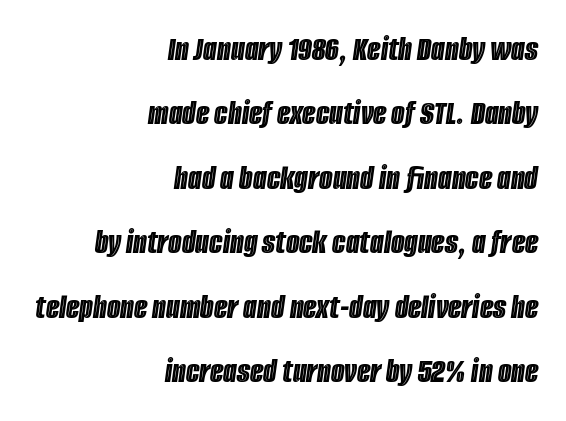
{"italic": "yes", "lean": "right", "slant_degrees": 8, "width": "condensed", "x_height": "large", "monospaced": "no", "underline": "no", "align": "right", "line_spacing_ratio": 1.84, "letter_spacing": "normal", "letter_spacing_em": 0.0, "glyph_px": 35}
